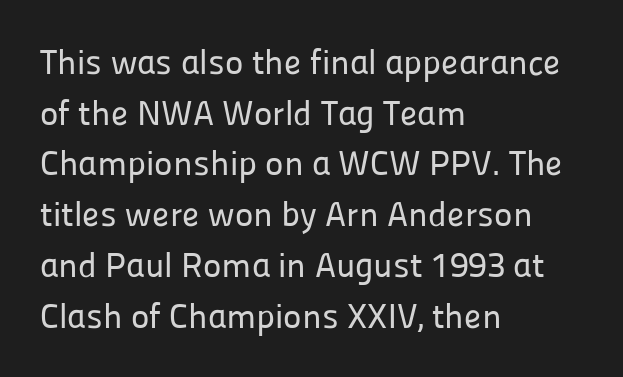
Q: Is the text italic (slanted)? A: No, it is upright.
Q: Is the typeface a serif or a sans-serif typeface? A: Sans-serif.
Q: Is the text underlined? A: No.
Q: How is the paragraph aligned? A: Left-aligned.
Q: Is the spacing between letters normal or unusually wide? A: Normal.
Q: Is the spacing between lines tight, normal or loose? A: Normal.
Q: Width (condensed, normal, or wide)? A: Normal.
Q: Stroke contrast? A: Low.
Q: x-height? A: Medium.
Q: Monospaced? A: No.
